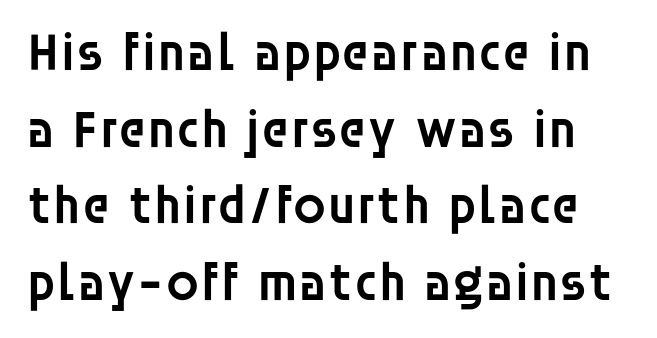
The lettering holds an erect, upright posture throughout. You could not count columns in this text — the font is proportionally spaced. Nope, no serifs anywhere on these letters. Each row of text sits above clean, open space.
